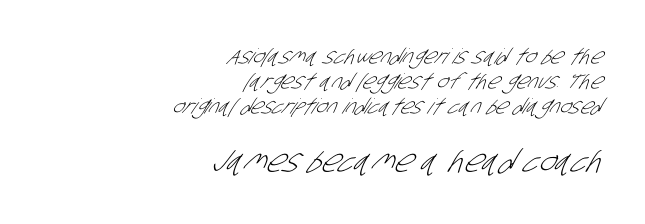
Rule under the text: the space is simply empty. The characters display no serif detailing; their extremities are plain. Caption: multi-line text, flush right, ragged left. Two sizes are in play, and the larger belongs to the second block. Compared with a typical body face, this is equally light or lighter still. Each letter keeps its own natural width here, so spacing adapts to shape.
